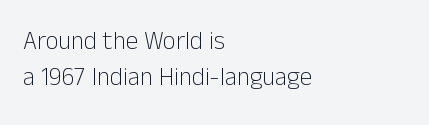
The rendering anchors every line to the left-hand side. Words appear dense and cohesive because spacing is normal. Does the leading feel generous? No, just average. A quiet, ordinary-to-light weight characterises the typeface.
